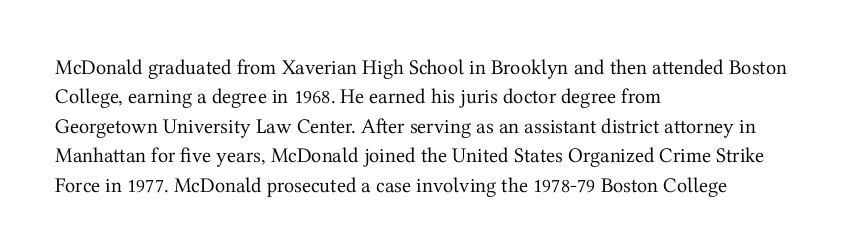
Q: Is the text bold? A: No.
Q: Is the text italic (slanted)? A: No, it is upright.
Q: Is the text underlined? A: No.
Q: How is the paragraph aligned? A: Left-aligned.
Q: Is the spacing between letters normal or unusually wide? A: Normal.
Q: Is the spacing between lines tight, normal or loose? A: Normal.
